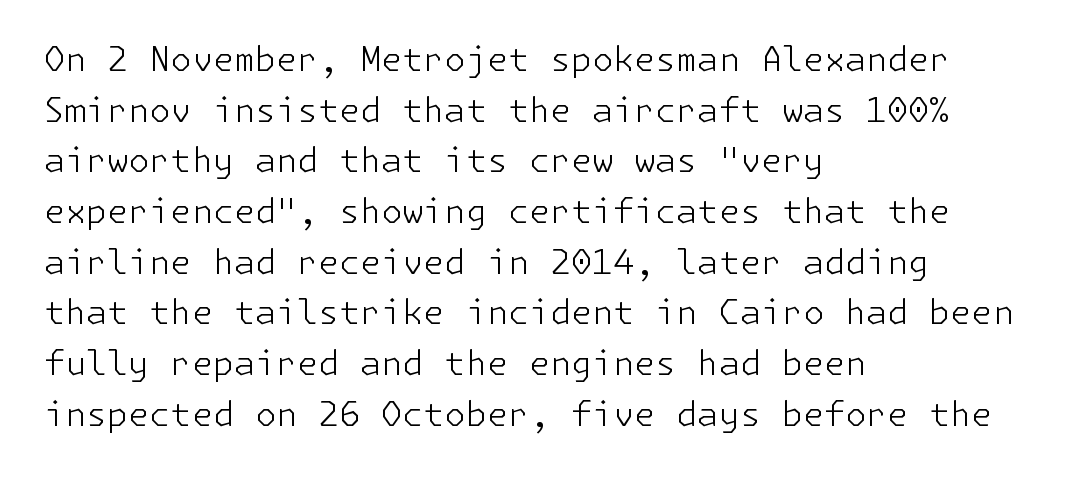
The image shows 34 px light sans-serif type, upright; set left-aligned, normal line spacing (1.49x), normal letter spacing, not underlined; low stroke contrast and a medium x-height.
